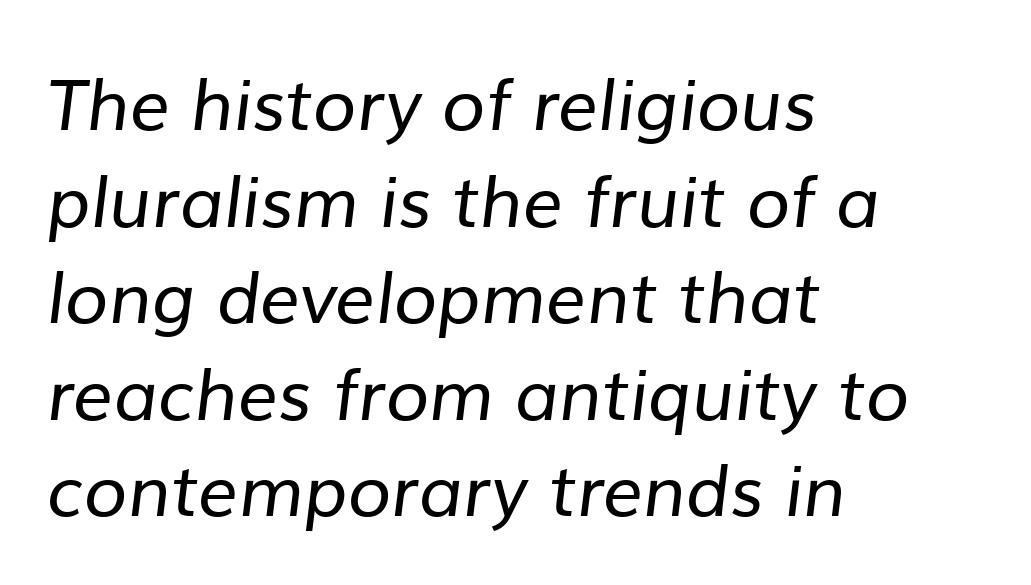
The image shows 71 px regular-weight sans-serif type; set left-aligned, normal line spacing (1.36x), normal letter spacing, not underlined; low stroke contrast and a medium x-height.
